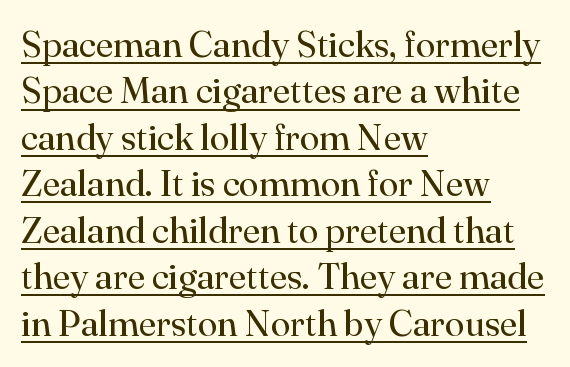
{"serif": "yes", "italic": "no", "bold": "no", "weight": "regular", "width": "normal", "stroke_contrast": "high", "x_height": "small", "monospaced": "no", "underline": "yes", "align": "left", "line_spacing": "normal", "line_spacing_ratio": 1.29, "letter_spacing": "normal", "letter_spacing_em": 0.0, "glyph_px": 36}
